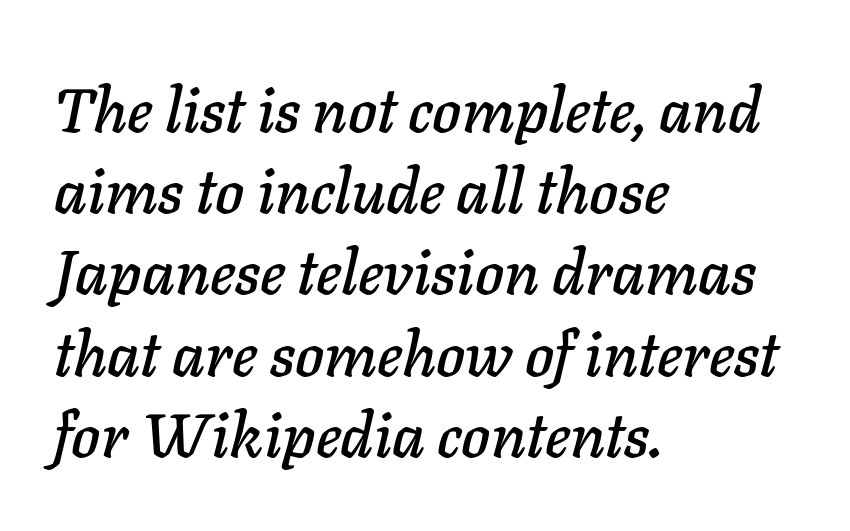
The image shows 62 px text type, italic (leaning right); set left-aligned, normal line spacing (1.31x), normal letter spacing, not underlined; low stroke contrast and a medium x-height.
